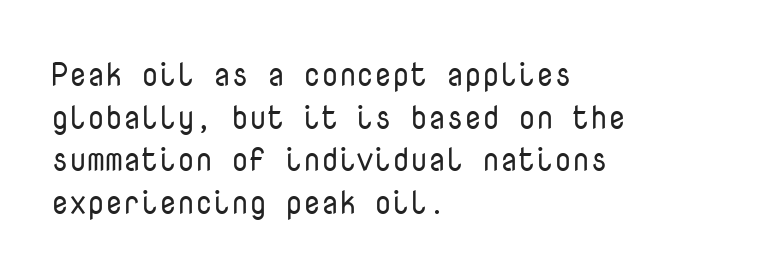
{"serif": "no", "italic": "no", "bold": "no", "weight": "regular", "width": "normal", "stroke_contrast": "low", "x_height": "medium", "monospaced": "yes", "underline": "no", "align": "left", "line_spacing": "normal", "line_spacing_ratio": 1.33, "letter_spacing": "normal", "letter_spacing_em": 0.0, "glyph_px": 32}
